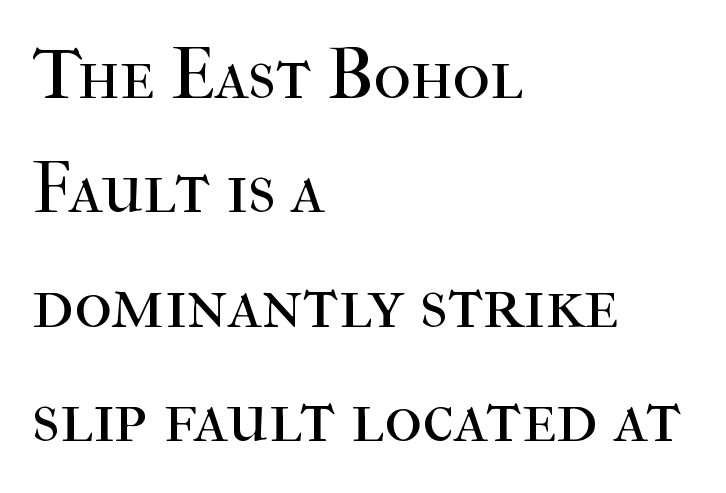
The image shows 72 px regular-weight serif type, upright; set left-aligned, normal line spacing (1.59x), normal letter spacing, not underlined; high stroke contrast and a medium x-height.
